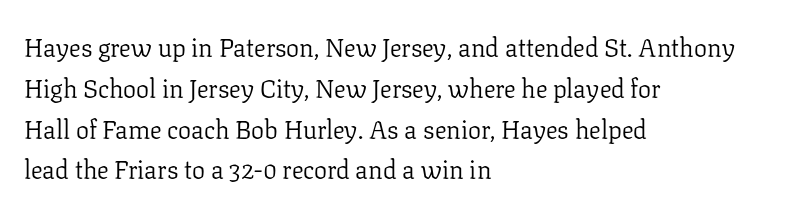
The image shows 26 px text type, upright; set left-aligned, normal line spacing (1.57x), normal letter spacing, not underlined.
